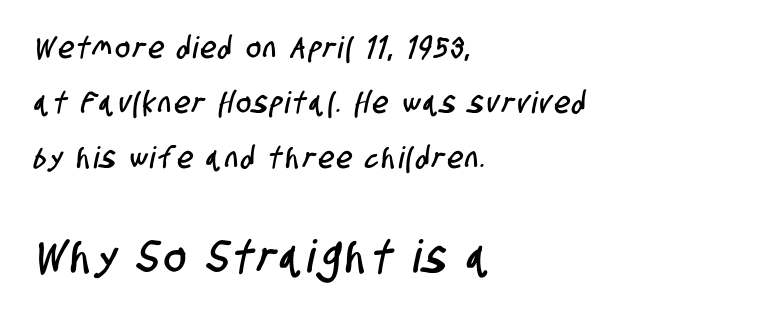
{"serif": "no", "width": "condensed", "stroke_contrast": "low", "x_height": "large", "monospaced": "no", "underline": "no", "align": "left", "line_spacing_ratio": 1.84, "larger_block": "second", "size_ratio": 1.5, "glyph_px": 45}
